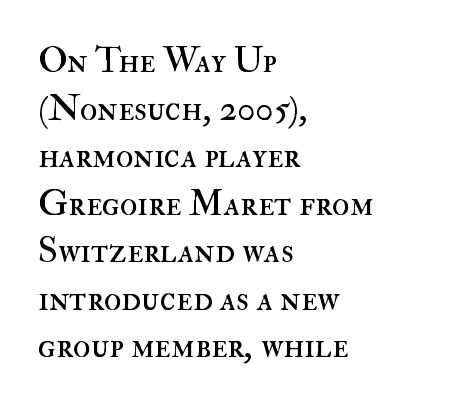
Typeset ragged right — the left edge is the straight one. Does extra space separate the letters? No, they use regular spacing. This rendering features lettering with no underline. The font sits on the lighter half of the weight spectrum, regular included. A typesetter would call this proportional, since set widths differ per character. The block of text has a typical density, with ordinary space between rows.
